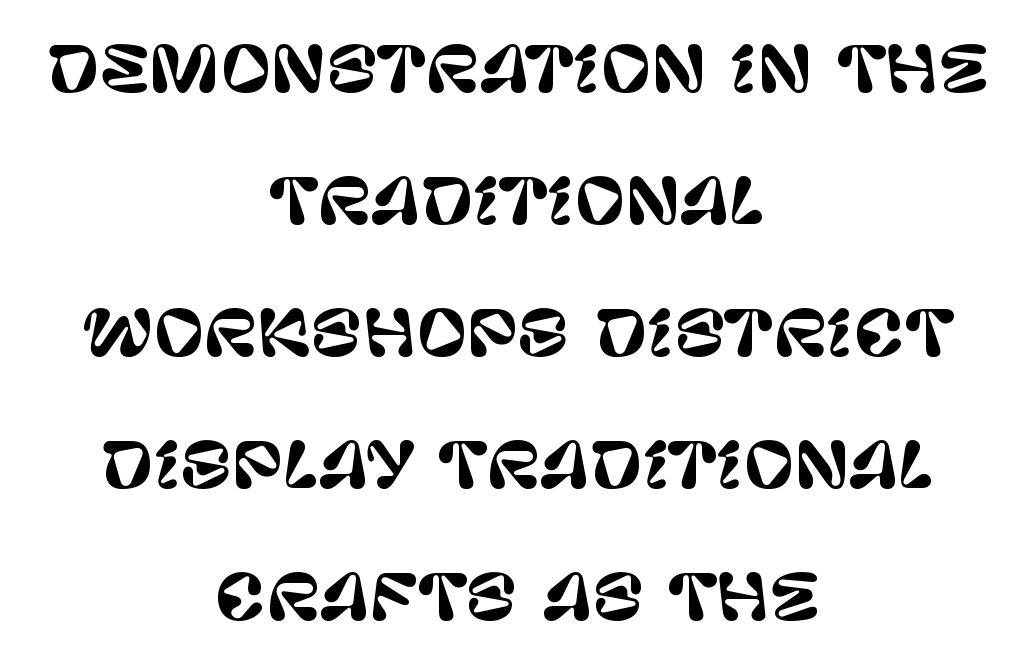
Q: Is the text italic (slanted)? A: Yes.
Q: Is the typeface a serif or a sans-serif typeface? A: Sans-serif.
Q: Is the text underlined? A: No.
Q: How is the paragraph aligned? A: Centered.
Q: Is the spacing between letters normal or unusually wide? A: Normal.
Q: Is the spacing between lines tight, normal or loose? A: Loose.
Q: Width (condensed, normal, or wide)? A: Normal.
Q: Stroke contrast? A: Low.
Q: x-height? A: Large.
Q: Monospaced? A: No.
